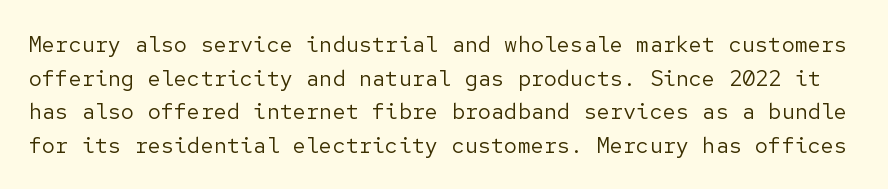
A bare baseline throughout the passage. Compared with typical paragraphs, the rows here are spaced about the same. Letter spacing: default. The lettering stays uniformly vertical, giving the passage a roman look. Each stroke keeps to a modest, everyday thickness or less.
